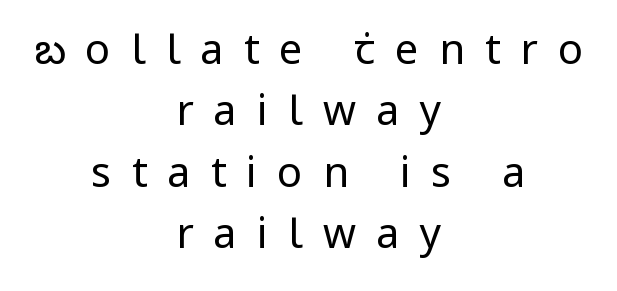
Q: Is the text bold? A: No.
Q: Is the text italic (slanted)? A: No, it is upright.
Q: Is the typeface a serif or a sans-serif typeface? A: Sans-serif.
Q: Is the text underlined? A: No.
Q: How is the paragraph aligned? A: Centered.
Q: Is the spacing between letters normal or unusually wide? A: Unusually wide.
Q: Is the spacing between lines tight, normal or loose? A: Normal.
Q: Width (condensed, normal, or wide)? A: Normal.
Q: Stroke contrast? A: Low.
Q: x-height? A: Medium.
Q: Monospaced? A: No.
